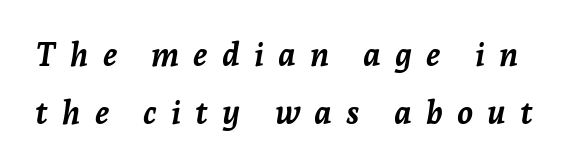
Heavy, bold letterforms. This sample has the flowing, uneven cadence of proportional lettering. Italic: yes, the glyphs are oblique. This sample uses expanded letter spacing, leaving extra air between glyphs.
